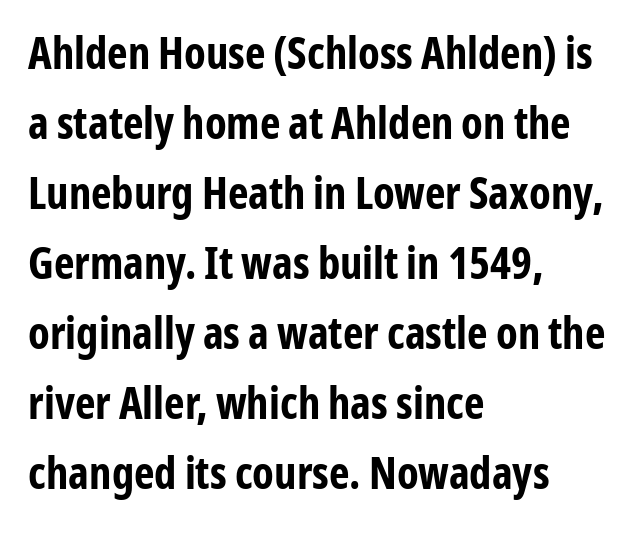
{"serif": "no", "italic": "no", "bold": "yes", "weight": "bold", "width": "condensed", "stroke_contrast": "low", "x_height": "medium", "monospaced": "no", "underline": "no", "align": "left", "line_spacing": "normal", "line_spacing_ratio": 1.59, "letter_spacing": "normal", "letter_spacing_em": 0.0, "glyph_px": 44}
